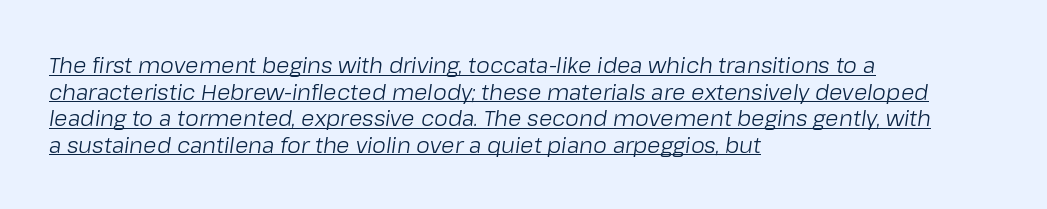
The sample's only ornament is a line tracing under the words. Does the copy run flush right? No — it runs flush left. Each stroke keeps to a modest, everyday thickness or less. Letter spacing: default. Designer's note — italics engaged.
